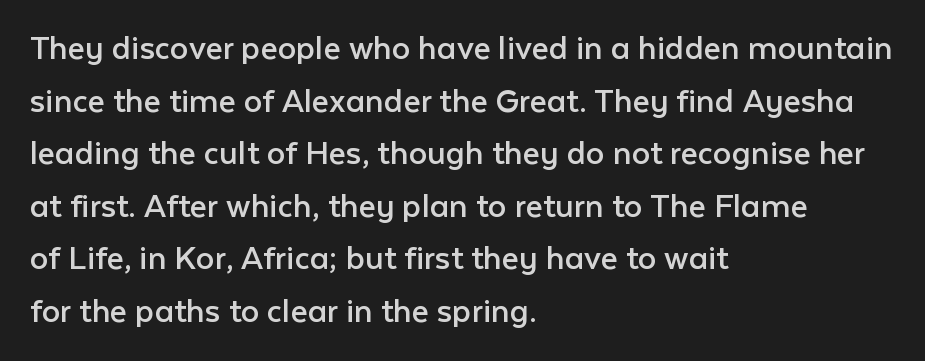
{"serif": "no", "italic": "no", "bold": "no", "weight": "regular", "width": "normal", "stroke_contrast": "low", "x_height": "medium", "monospaced": "no", "underline": "no", "align": "left", "line_spacing": "normal", "line_spacing_ratio": 1.42, "letter_spacing": "normal", "letter_spacing_em": 0.0, "glyph_px": 37}
